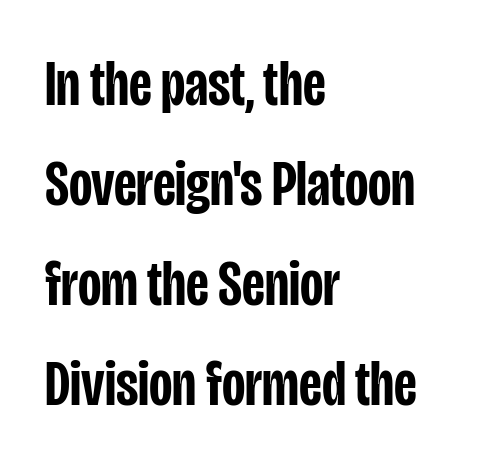
Q: Is the text bold? A: Semi-bold.
Q: Is the text italic (slanted)? A: No, it is upright.
Q: Is the typeface a serif or a sans-serif typeface? A: Sans-serif.
Q: Is the text underlined? A: No.
Q: How is the paragraph aligned? A: Left-aligned.
Q: Is the spacing between letters normal or unusually wide? A: Normal.
Q: Is the spacing between lines tight, normal or loose? A: Normal.
Q: Width (condensed, normal, or wide)? A: Condensed.
Q: Stroke contrast? A: Low.
Q: x-height? A: Large.
Q: Monospaced? A: No.
